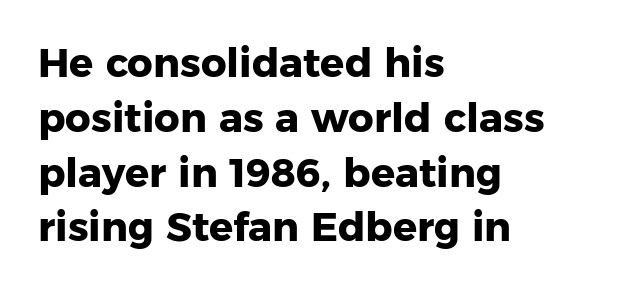
A typesetter would mark this as roman, not italic. Type style note: lacks serifs. The glyphs have the mass of a bold cut. Looks like regular typesetting: each glyph gets only the width it needs. Where is the straight margin? On the left.
